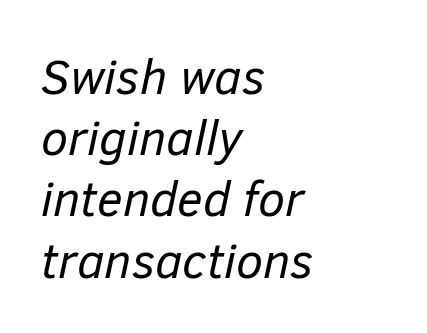
{"italic": "yes", "lean": "right", "slant_degrees": 12, "bold": "no", "weight": "regular", "width": "normal", "stroke_contrast": "low", "x_height": "medium", "monospaced": "no", "underline": "no", "align": "left", "line_spacing": "normal", "line_spacing_ratio": 1.25, "letter_spacing": "normal", "letter_spacing_em": 0.0, "glyph_px": 49}
